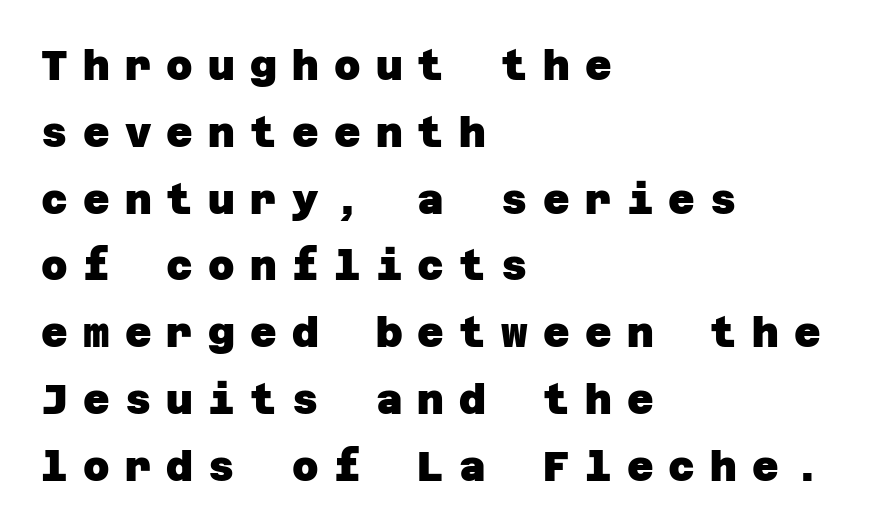
{"serif": "no", "bold": "yes", "weight": "heavy", "width": "normal", "stroke_contrast": "low", "x_height": "large", "underline": "no", "align": "left", "line_spacing": "normal", "line_spacing_ratio": 1.63, "letter_spacing": "wide", "letter_spacing_em": 0.37, "glyph_px": 41}
